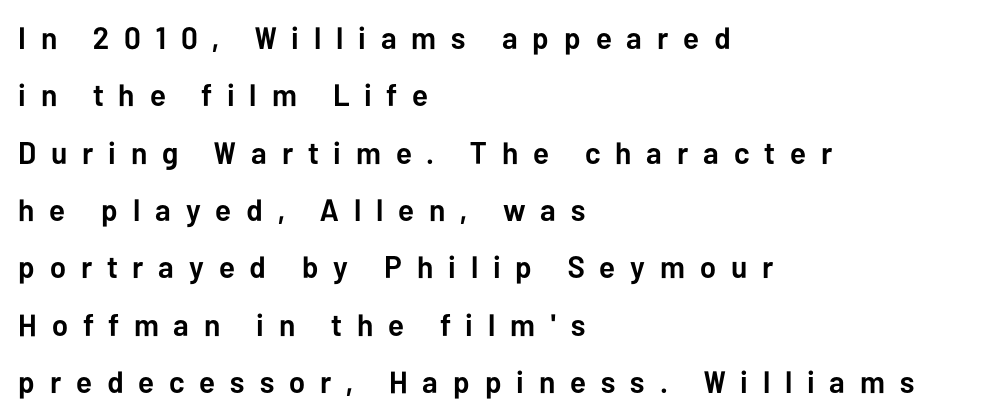
{"serif": "no", "italic": "no", "bold": "yes", "weight": "semibold", "width": "normal", "stroke_contrast": "low", "x_height": "medium", "monospaced": "no", "underline": "no", "align": "left", "line_spacing_ratio": 1.85, "letter_spacing": "wide", "letter_spacing_em": 0.48, "glyph_px": 31}
